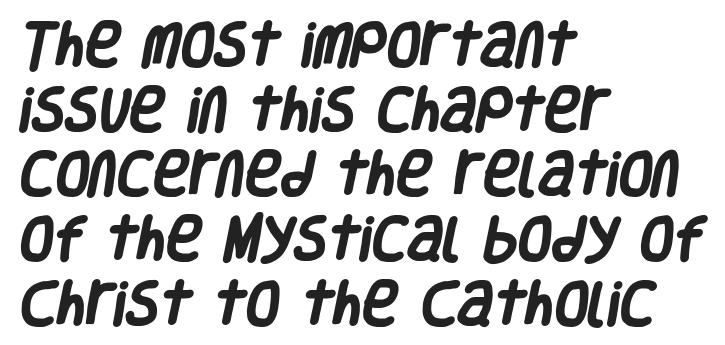
The image shows 49 px heavy, condensed sans-serif type; set left-aligned, normal line spacing (1.32x), normal letter spacing, not underlined; low stroke contrast and a large x-height.
